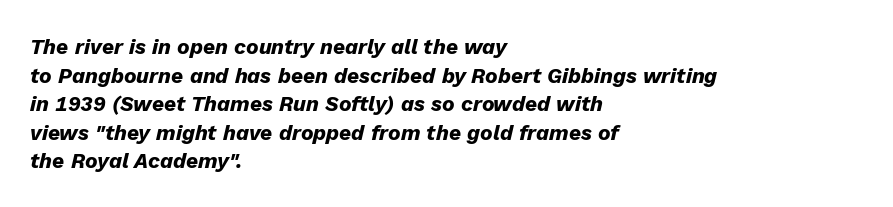
Q: Is the text bold? A: Yes.
Q: Is the text italic (slanted)? A: Yes, it leans right by about 13 degrees.
Q: Is the text underlined? A: No.
Q: How is the paragraph aligned? A: Left-aligned.
Q: Is the spacing between letters normal or unusually wide? A: Normal.
Q: Is the spacing between lines tight, normal or loose? A: Normal.
